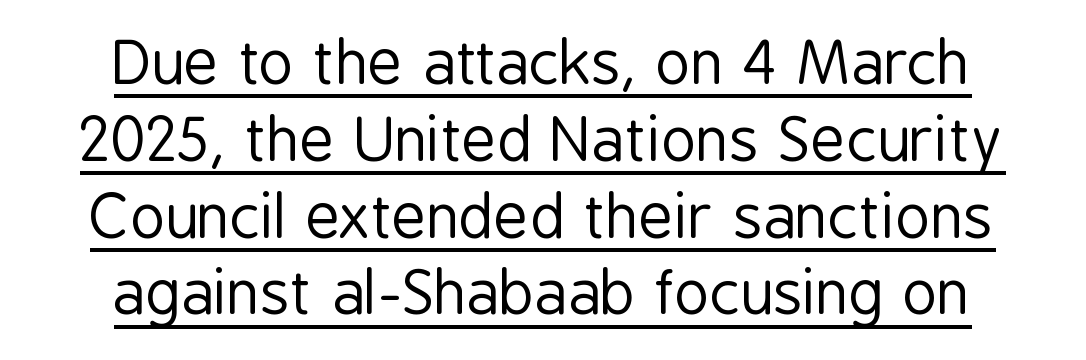
The image shows 60 px regular-weight, condensed sans-serif type, upright; set centered, normal line spacing (1.28x), normal letter spacing, underlined; low stroke contrast and a medium x-height.
